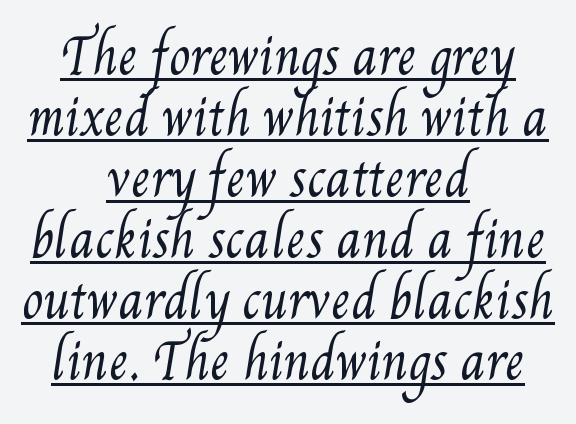
The image shows 48 px regular-weight, condensed type; set centered, normal line spacing (1.27x), normal letter spacing, underlined; medium stroke contrast and a small x-height.
